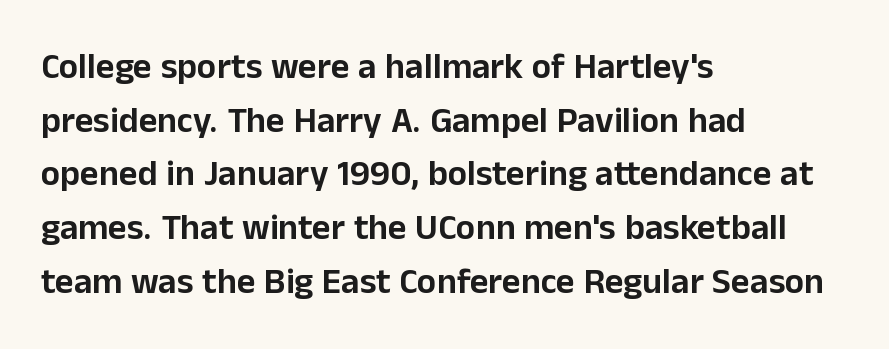
The image shows 36 px sans-serif type, upright; set left-aligned, normal line spacing (1.49x), normal letter spacing, not underlined; low stroke contrast and a medium x-height.
